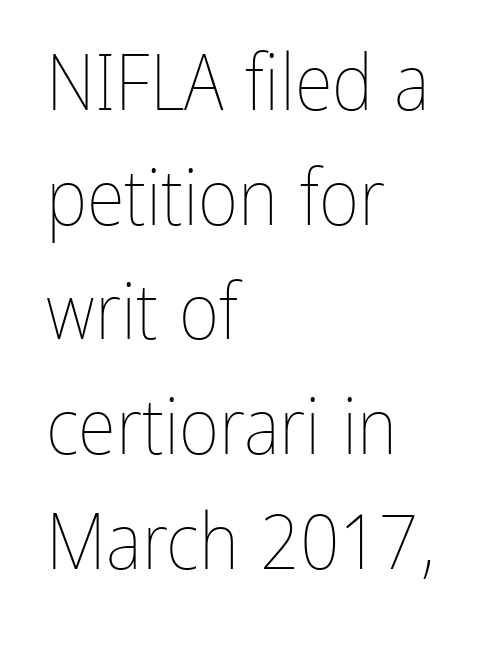
Each new line begins a customary step beneath the previous one. Is there any slant? The stems are plumb. The letters look calm and open, with moderate or lighter stems. Alignment: flush left. The letters advance in unequal steps, a hallmark of proportional type.
